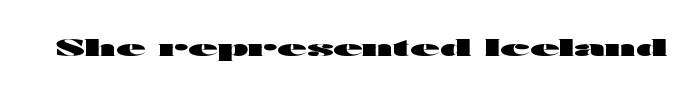
The image shows 24 px bold type, upright; set normal letter spacing, not underlined.
